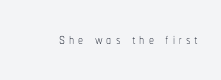
The image shows 20 px text type, upright; set unusually wide letter spacing (+0.2 em), not underlined.
